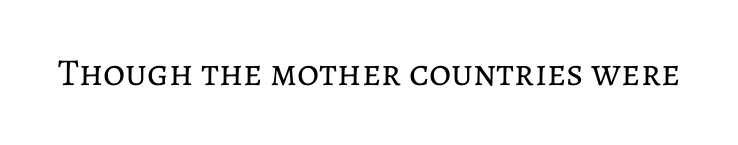
{"italic": "no", "bold": "no", "weight": "regular", "width": "normal", "stroke_contrast": "low", "x_height": "medium", "monospaced": "no", "underline": "no", "letter_spacing": "normal", "letter_spacing_em": 0.0, "glyph_px": 38}
